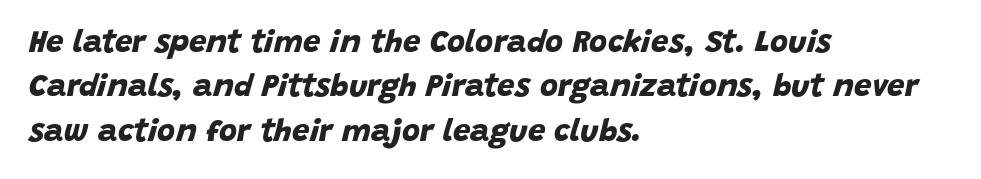
{"serif": "no", "bold": "yes", "weight": "bold", "width": "normal", "stroke_contrast": "low", "x_height": "large", "monospaced": "no", "underline": "no", "align": "left", "line_spacing": "normal", "line_spacing_ratio": 1.43, "letter_spacing": "normal", "letter_spacing_em": 0.0, "glyph_px": 31}
